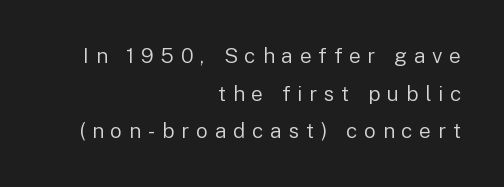
Q: Is the text bold? A: No.
Q: Is the text italic (slanted)? A: No, it is upright.
Q: Is the text underlined? A: No.
Q: How is the paragraph aligned? A: Right-aligned.
Q: Is the spacing between letters normal or unusually wide? A: Unusually wide.
